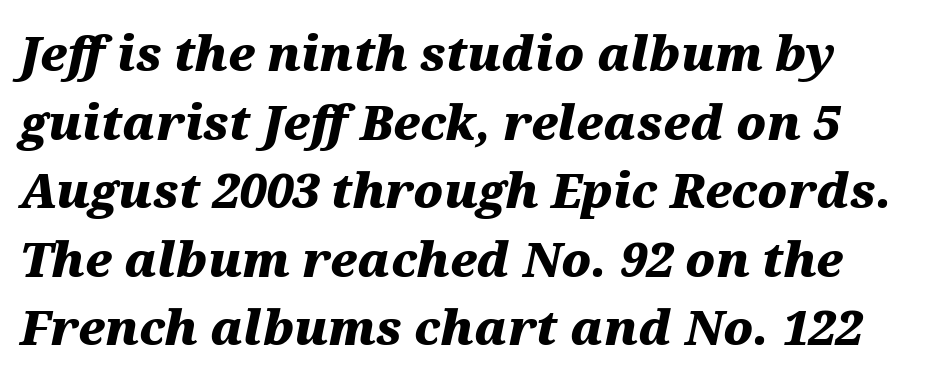
Q: Is the text bold? A: Yes.
Q: Is the text italic (slanted)? A: Yes, it leans right by about 12 degrees.
Q: Is the text underlined? A: No.
Q: Is the spacing between letters normal or unusually wide? A: Normal.
Q: Is the spacing between lines tight, normal or loose? A: Normal.
Q: Width (condensed, normal, or wide)? A: Wide.
Q: Stroke contrast? A: Medium.
Q: x-height? A: Medium.
Q: Monospaced? A: No.
